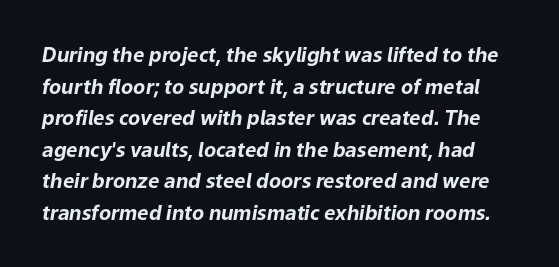
Q: Is the text bold? A: Yes.
Q: Is the text italic (slanted)? A: Yes, it leans right by about 9 degrees.
Q: Is the text underlined? A: No.
Q: Is the spacing between letters normal or unusually wide? A: Normal.
Q: Is the spacing between lines tight, normal or loose? A: Normal.
